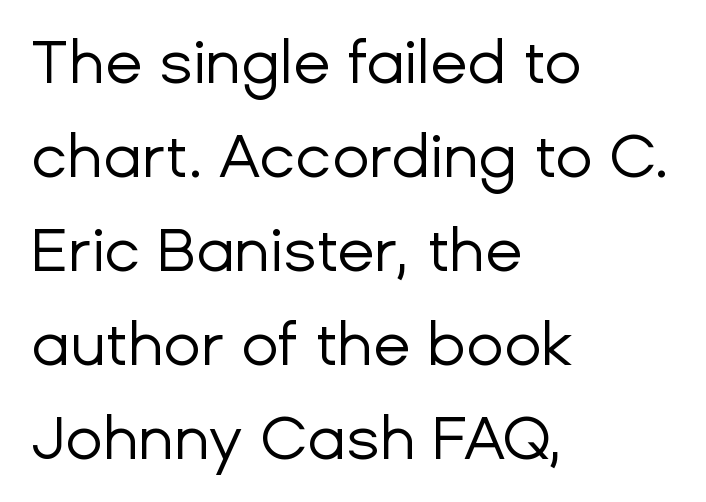
{"serif": "no", "italic": "no", "bold": "no", "weight": "regular", "width": "normal", "stroke_contrast": "low", "x_height": "medium", "monospaced": "no", "underline": "no", "align": "left", "line_spacing": "normal", "line_spacing_ratio": 1.54, "letter_spacing": "normal", "letter_spacing_em": 0.0, "glyph_px": 61}
